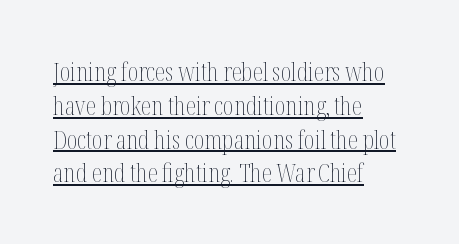
Upright lettering throughout. You can see a thin bar hugging the bottom of the glyphs. The rows are spaced the way most documents space them. This reads as an unemphasized weight, regular at the heaviest.
